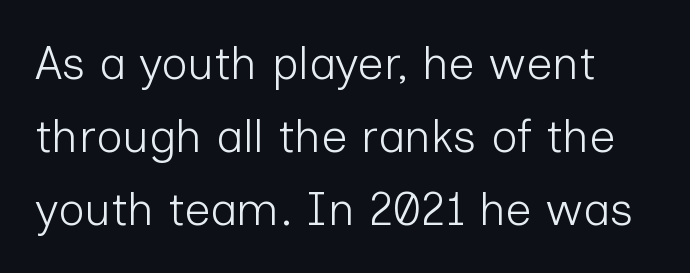
{"serif": "no", "italic": "no", "bold": "no", "weight": "light", "width": "normal", "stroke_contrast": "low", "x_height": "medium", "monospaced": "no", "underline": "no", "line_spacing": "normal", "line_spacing_ratio": 1.59, "letter_spacing": "normal", "letter_spacing_em": 0.0, "glyph_px": 46}
